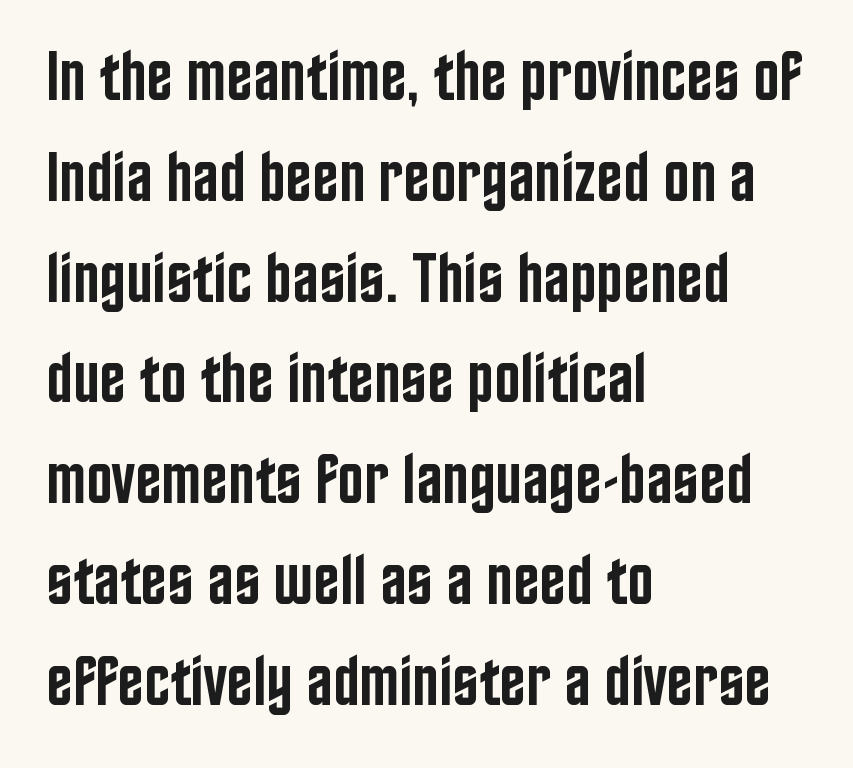
These lines are composed in type without serifs. Nothing unusual about the tracking: characters are spaced as the font intends. Style check: upright. Descenders hang freely into open space. The rows are spaced the way most documents space them. A semibold gives these letters moderate extra thickness, short of bold.
